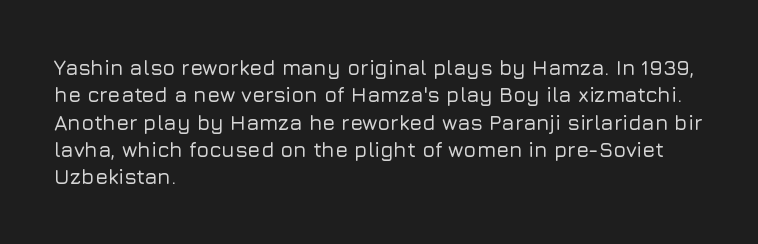
The image shows 21 px text type, upright; set left-aligned, normal line spacing (1.3x), normal letter spacing, not underlined.
